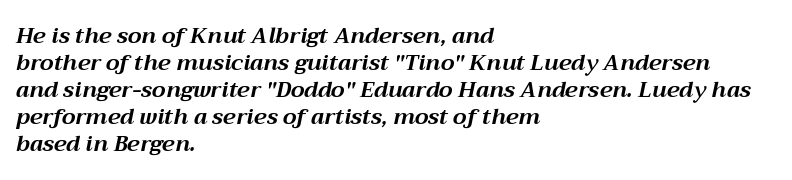
The image shows 22 px bold type, italic (leaning right); set left-aligned, line spacing 1.23x, normal letter spacing, not underlined.
